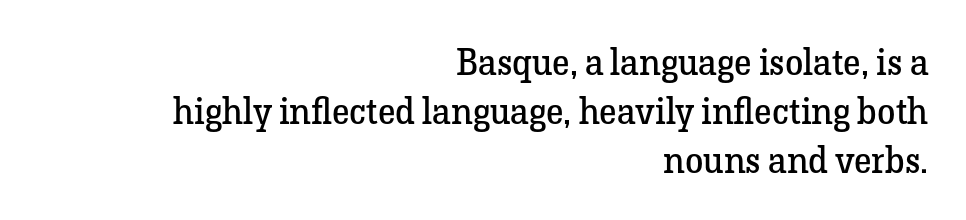
Q: Is the text bold? A: No.
Q: Is the text italic (slanted)? A: No, it is upright.
Q: Is the typeface a serif or a sans-serif typeface? A: Serif.
Q: Is the text underlined? A: No.
Q: How is the paragraph aligned? A: Right-aligned.
Q: Is the spacing between letters normal or unusually wide? A: Normal.
Q: Is the spacing between lines tight, normal or loose? A: Normal.
Q: Width (condensed, normal, or wide)? A: Normal.
Q: Stroke contrast? A: Low.
Q: x-height? A: Medium.
Q: Monospaced? A: No.
